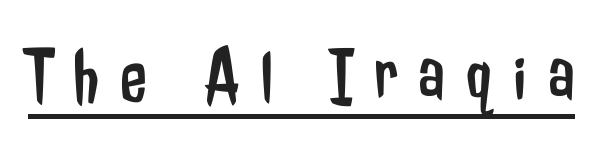
Q: Is the text bold? A: No.
Q: Is the text italic (slanted)? A: No, it is upright.
Q: Is the typeface a serif or a sans-serif typeface? A: Sans-serif.
Q: Is the text underlined? A: Yes.
Q: Is the spacing between letters normal or unusually wide? A: Unusually wide.
Q: Width (condensed, normal, or wide)? A: Condensed.
Q: Stroke contrast? A: Low.
Q: x-height? A: Medium.
Q: Monospaced? A: No.
